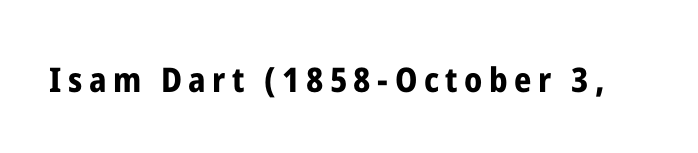
Set as a true bold cut, around the 700 mark. Each letter keeps its own natural width here, so spacing adapts to shape. The axis of the letterforms is exactly vertical. Nothing sits at the stroke ends, so this counts as sans-serif. The string is rendered with underlining switched off.
